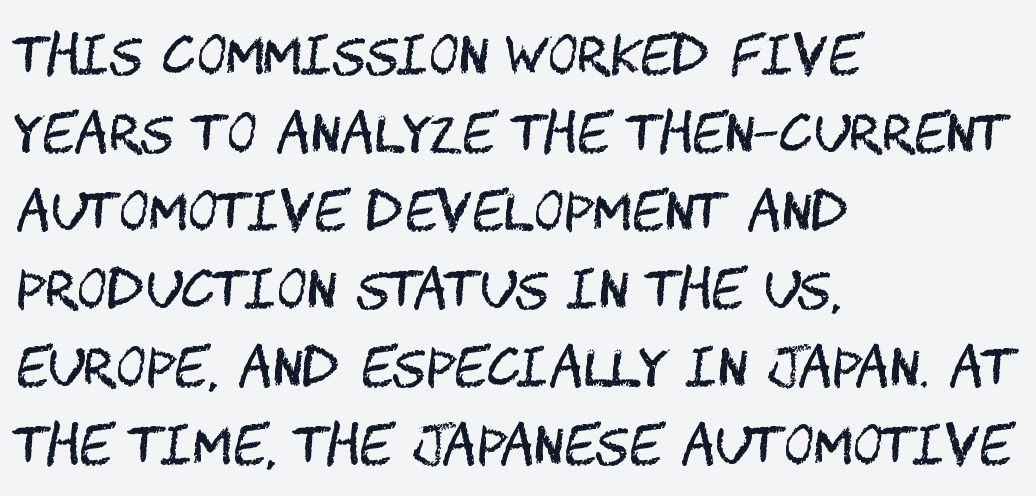
{"serif": "no", "italic": "no", "bold": "no", "weight": "regular", "width": "condensed", "stroke_contrast": "medium", "x_height": "large", "underline": "no", "align": "left", "line_spacing": "normal", "line_spacing_ratio": 1.5, "letter_spacing": "normal", "letter_spacing_em": 0.0, "glyph_px": 52}
